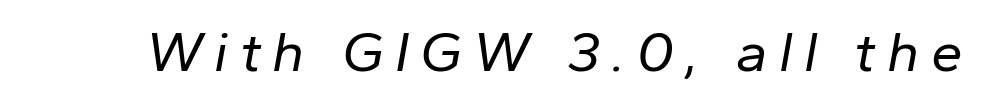
{"italic": "yes", "lean": "right", "slant_degrees": 10, "bold": "no", "weight": "regular", "width": "normal", "stroke_contrast": "low", "x_height": "medium", "monospaced": "no", "underline": "no", "letter_spacing": "wide", "letter_spacing_em": 0.2, "glyph_px": 57}
